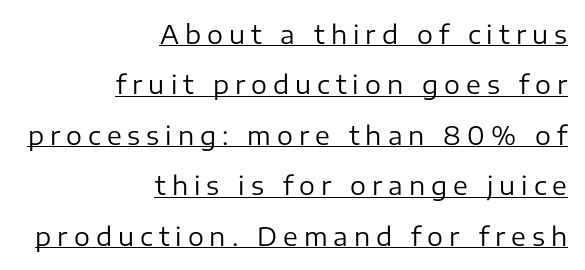
Q: Is the text bold? A: No.
Q: Is the text italic (slanted)? A: No, it is upright.
Q: Is the text underlined? A: Yes.
Q: How is the paragraph aligned? A: Right-aligned.
Q: Is the spacing between letters normal or unusually wide? A: Unusually wide.
Q: Is the spacing between lines tight, normal or loose? A: Loose.
